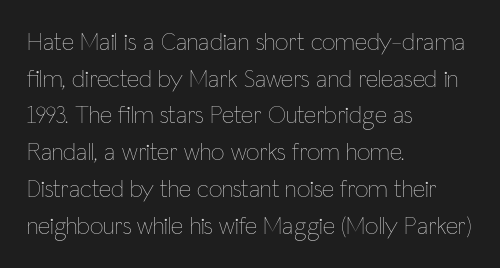
Standard letterfit; no display-style spreading of the glyphs. No chunkiness to these letters — they're not bold. This is roman type, the default non-slanted kind. Does the copy run flush right? No — it runs flush left.
